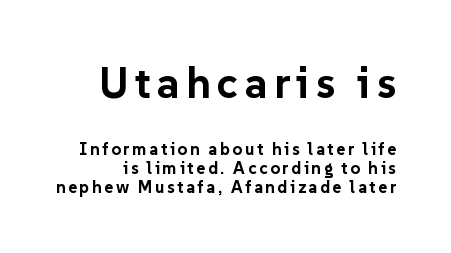
A typesetter would call this proportional, since set widths differ per character. No feet cap the strokes, marking this as sans-serif type. Every stem runs plumb, perpendicular to the baseline. The lines are packed closely together with very little leading. Look at the glyph heights: the upper group is clearly the bigger setting.
